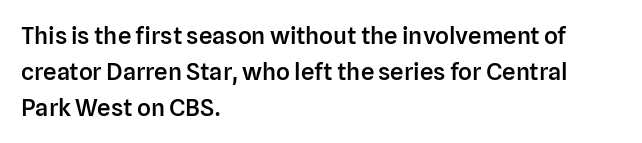
{"italic": "no", "bold": "semi", "underline": "no", "align": "left", "line_spacing": "normal", "line_spacing_ratio": 1.5, "letter_spacing": "normal", "letter_spacing_em": 0.0, "glyph_px": 24}
